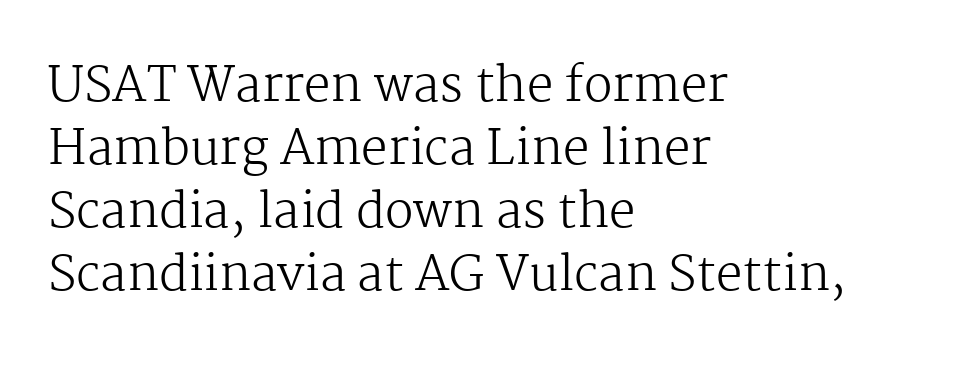
{"serif": "yes", "italic": "no", "bold": "no", "weight": "regular", "width": "normal", "stroke_contrast": "medium", "x_height": "medium", "monospaced": "no", "underline": "no", "align": "left", "line_spacing": "normal", "line_spacing_ratio": 1.34, "letter_spacing": "normal", "letter_spacing_em": 0.0, "glyph_px": 47}
